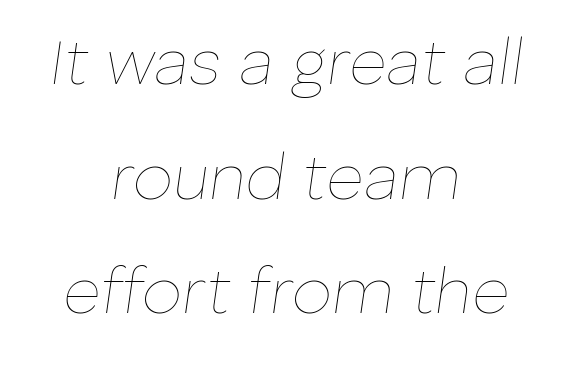
The setting favours the middle, as headings and verse often do. A typesetter would mark this as italic. Do the characters align in a grid? No, the font is proportional. Is the stroke heavy? The answer is a plain regular-or-lighter. Glyph-to-glyph distance matches everyday printed text. Just letters on the line, the space beneath them empty.
